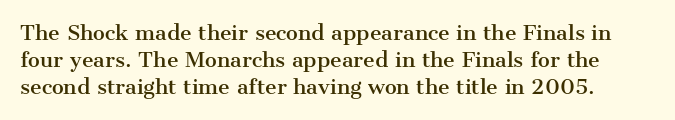
{"italic": "no", "underline": "no", "line_spacing": "normal", "line_spacing_ratio": 1.34, "letter_spacing": "normal", "letter_spacing_em": 0.0, "glyph_px": 20}
